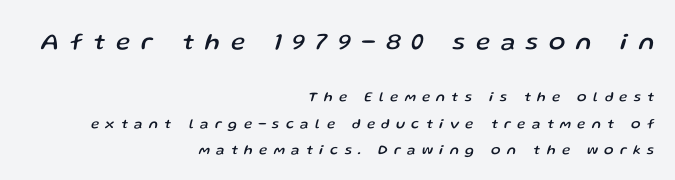
What stands out about the letter spacing? Its width — letters are far apart. The paragraph has a hard right edge and a soft left edge. Any mark beneath the type? The region is blank. In this sample the first text group is rendered at the bigger scale. Every character sits at an angle, as italics do.
